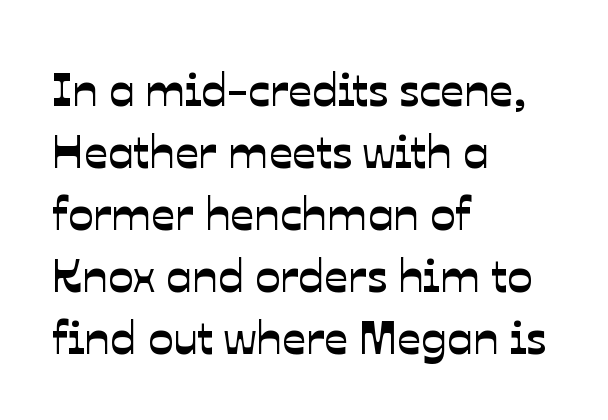
The image shows 47 px sans-serif type; set left-aligned, normal line spacing (1.32x), normal letter spacing, not underlined; low stroke contrast and a medium x-height.
